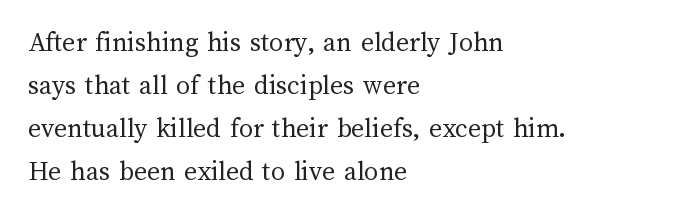
The image shows 28 px regular-weight type, upright; set left-aligned, normal line spacing (1.54x), normal letter spacing, not underlined; medium stroke contrast and a medium x-height.
